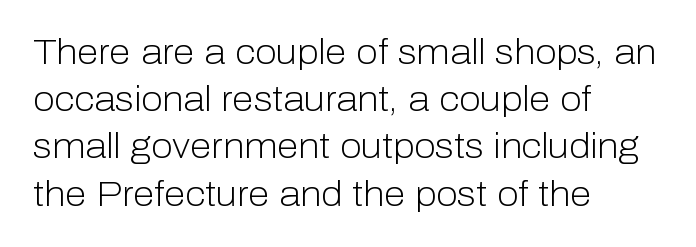
{"serif": "no", "italic": "no", "bold": "no", "weight": "light", "width": "normal", "stroke_contrast": "low", "x_height": "medium", "monospaced": "no", "underline": "no", "align": "left", "line_spacing": "normal", "line_spacing_ratio": 1.35, "letter_spacing": "normal", "letter_spacing_em": 0.0, "glyph_px": 35}
